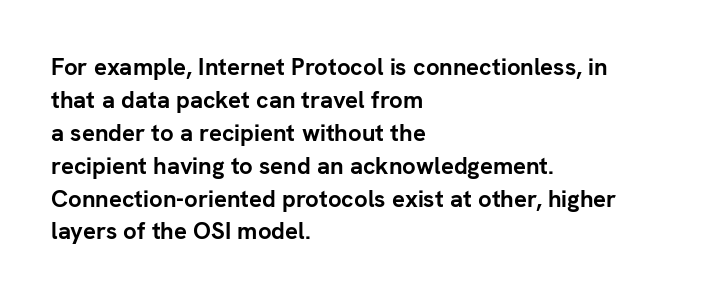
{"italic": "no", "bold": "yes", "underline": "no", "align": "left", "line_spacing": "normal", "line_spacing_ratio": 1.37, "letter_spacing": "normal", "letter_spacing_em": 0.0, "glyph_px": 24}
